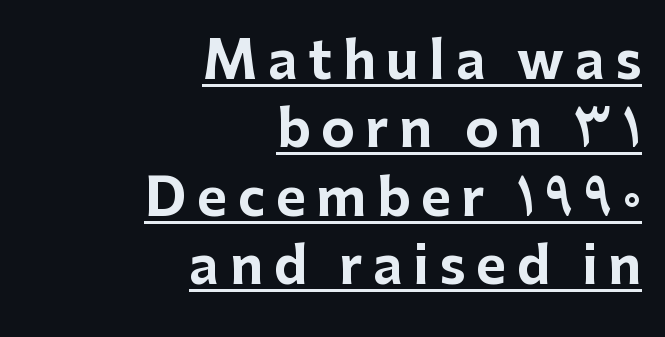
Horizontally, the lines are justified to the trailing edge only. The vertical gap from one line to the next is medium. Honestly, the letter spacing is so wide it's the main thing you notice. The typeface chosen for these lines omits serifs. These words are printed bold, with thick strokes throughout.
